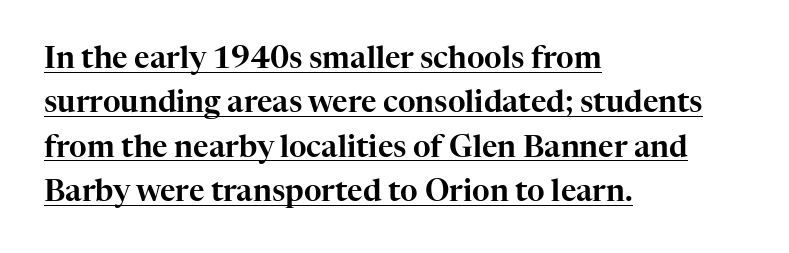
Standard letterfit; no display-style spreading of the glyphs. Every character sits straight up, as roman type does. Short and long lines alike share a common starting point at left. The sample's only ornament is a line tracing under the words. These lines sit exactly where default settings would place them.
